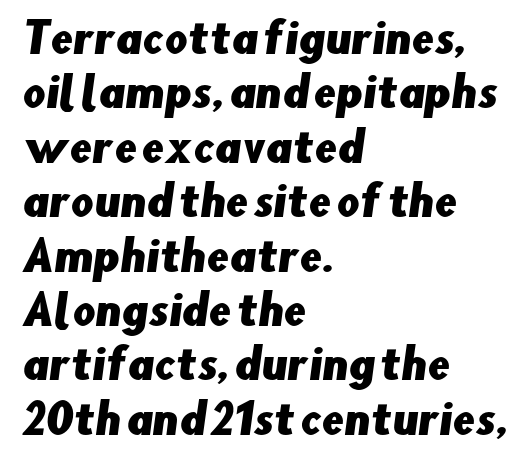
Q: Is the typeface a serif or a sans-serif typeface? A: Sans-serif.
Q: Is the text underlined? A: No.
Q: How is the paragraph aligned? A: Left-aligned.
Q: Is the spacing between letters normal or unusually wide? A: Normal.
Q: Is the spacing between lines tight, normal or loose? A: Normal.
Q: Width (condensed, normal, or wide)? A: Normal.
Q: Stroke contrast? A: Low.
Q: x-height? A: Small.
Q: Monospaced? A: No.
